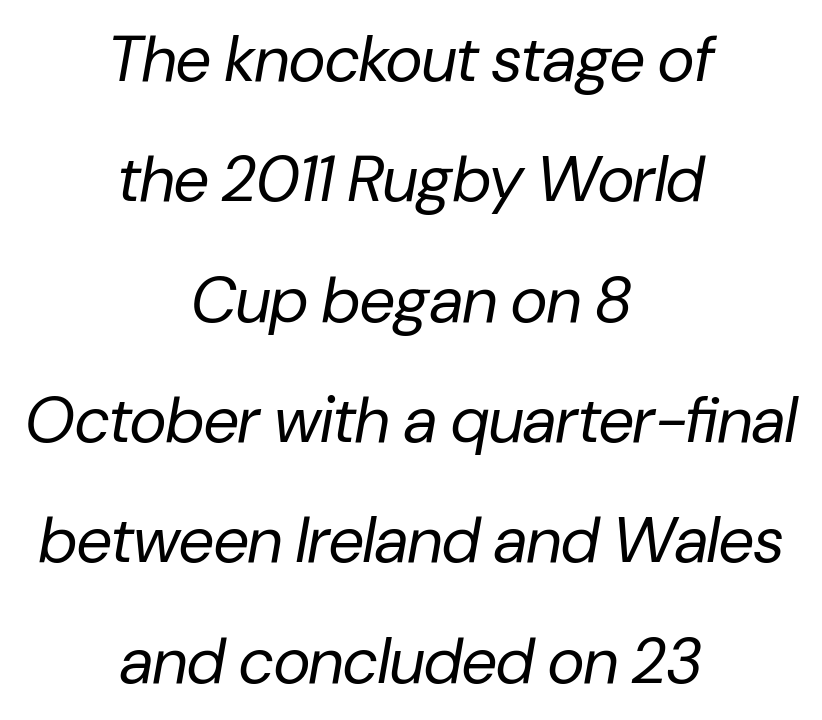
Q: Is the text bold? A: No.
Q: Is the text italic (slanted)? A: Yes, it leans right by about 10 degrees.
Q: Is the text underlined? A: No.
Q: How is the paragraph aligned? A: Centered.
Q: Is the spacing between letters normal or unusually wide? A: Normal.
Q: Width (condensed, normal, or wide)? A: Normal.
Q: Stroke contrast? A: Low.
Q: x-height? A: Medium.
Q: Monospaced? A: No.
